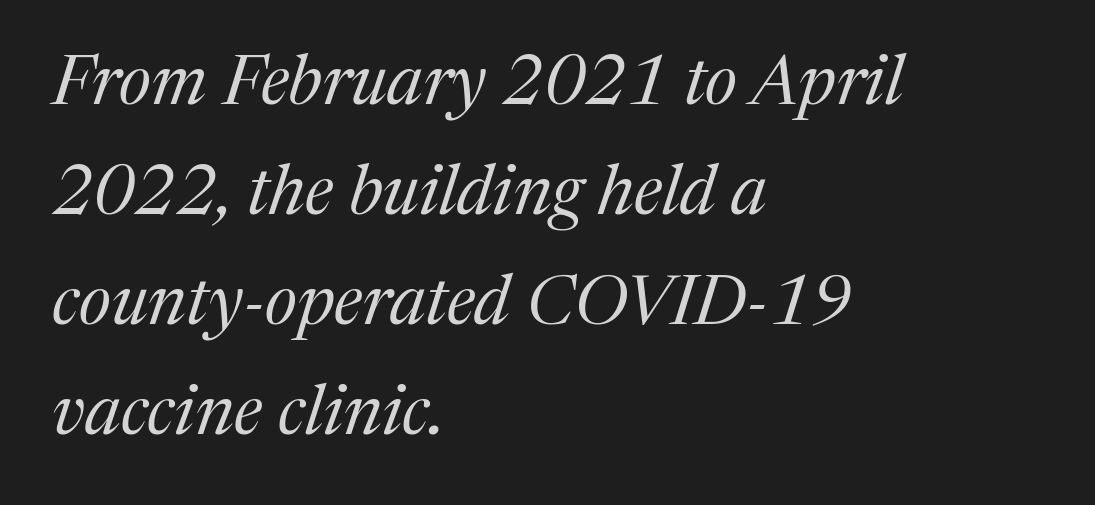
Compared with a centered layout, this one pins lines to the left instead. Regular leading. Caption: face not bold, strokes unweighted. The text was rendered using a seriffed face with decorative stroke endings. The strip under each line holds only bare page.
